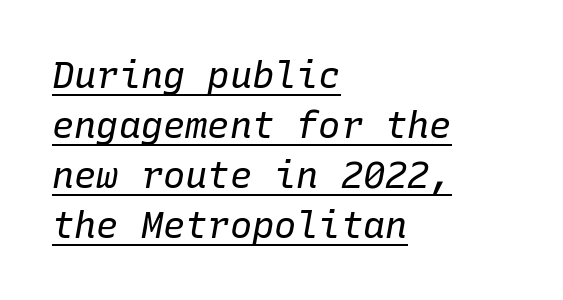
{"italic": "yes", "lean": "right", "slant_degrees": 10, "bold": "no", "weight": "regular", "width": "normal", "stroke_contrast": "low", "x_height": "medium", "monospaced": "yes", "underline": "yes", "align": "left", "line_spacing": "normal", "line_spacing_ratio": 1.35, "letter_spacing": "normal", "letter_spacing_em": 0.0, "glyph_px": 37}
